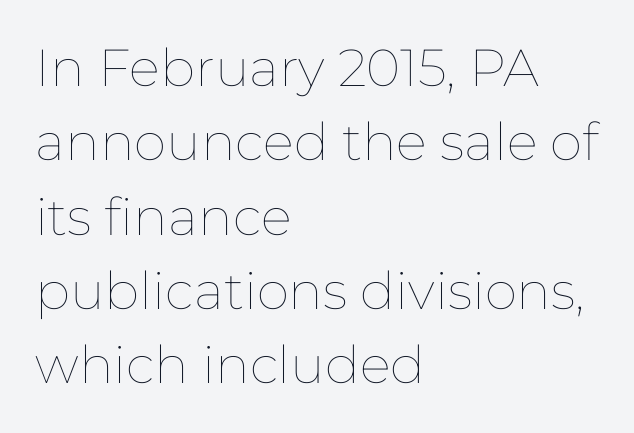
A typesetter would call this zero additional tracking. Is this a fixed-width face? No — the glyphs have proportional, varying widths. This rendering uses left alignment, leaving the right contour irregular. Letters rest on an invisible, unmarked baseline. Nothing heavy about these letters — not bold at all. Nope, not italic — everything's standing straight.
